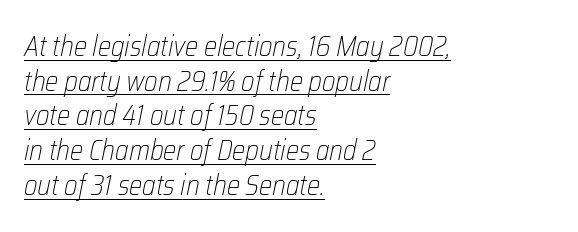
{"italic": "yes", "lean": "right", "slant_degrees": 12, "bold": "no", "weight": "light", "width": "condensed", "stroke_contrast": "low", "x_height": "medium", "monospaced": "no", "underline": "yes", "align": "left", "line_spacing_ratio": 1.24, "letter_spacing": "normal", "letter_spacing_em": 0.0, "glyph_px": 28}
